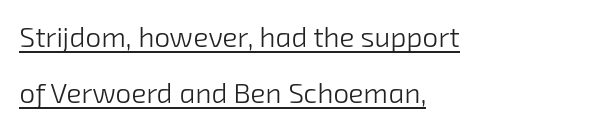
The letters carry no serifs — their stems end cleanly without finishing strokes. Spacing verdict: proportional, widths tailored to each character. No chunkiness to these letters — they're not bold. Does extra space separate the letters? No, they use regular spacing. A student would call this left alignment; a typographer would say flush left, rag right.
